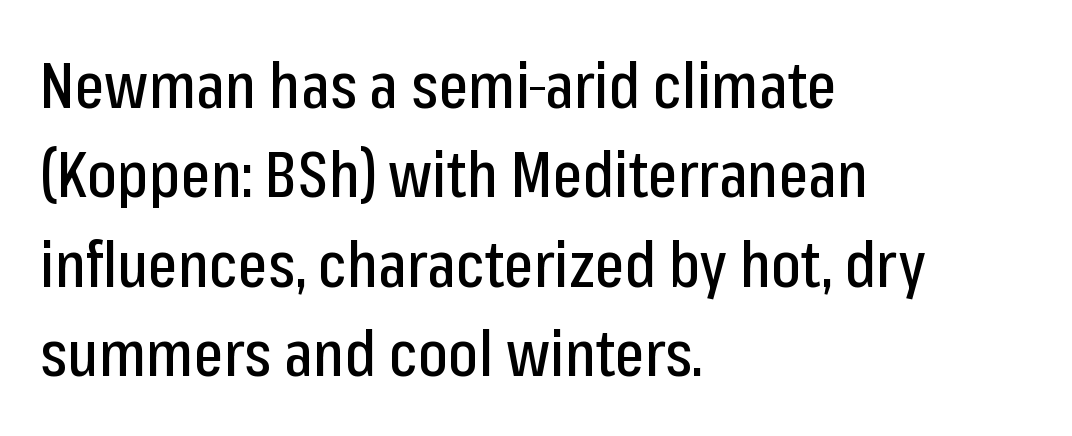
The typography opts for an upright posture over an oblique one. The rows are spaced the way most documents space them. Check under the words: just untouched page. A classic flush-left, rag-right setting is used for this passage.
